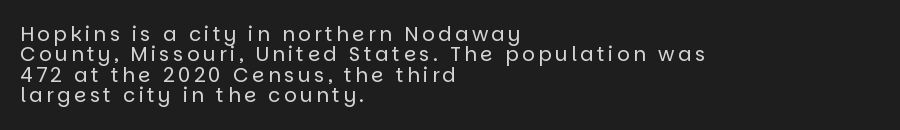
Clear beneath every line of the passage. A classic flush-left, rag-right setting is used for this passage. This sample trades vertical openness for compactness between lines. A quiet, ordinary-to-light weight characterises the typeface.
